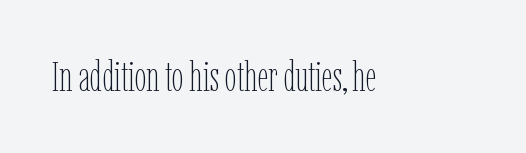
{"italic": "no", "bold": "no", "weight": "thin", "width": "condensed", "stroke_contrast": "low", "x_height": "medium", "monospaced": "no", "underline": "no", "letter_spacing": "normal", "letter_spacing_em": 0.0, "glyph_px": 42}
